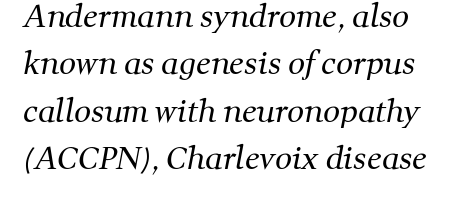
The image shows 30 px regular-weight serif type; set normal line spacing (1.58x), normal letter spacing, not underlined; medium stroke contrast and a medium x-height.
